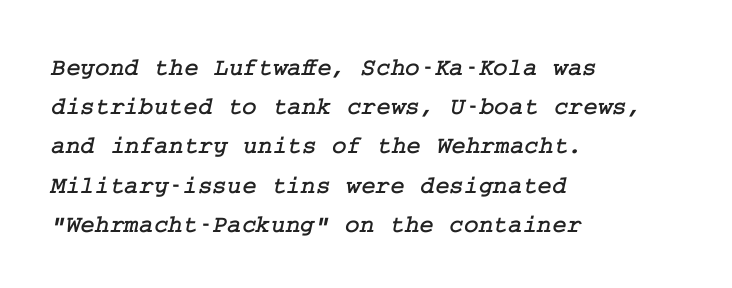
The lines are quadded left. Observe the ordinary spacing: letters are neighbours, not strangers. The string is rendered with underlining switched off. Each new line begins a customary step beneath the previous one.
